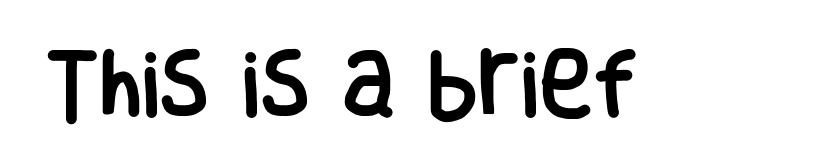
{"serif": "no", "italic": "no", "width": "condensed", "stroke_contrast": "low", "x_height": "large", "monospaced": "no", "underline": "no", "letter_spacing": "normal", "letter_spacing_em": 0.0, "glyph_px": 73}
